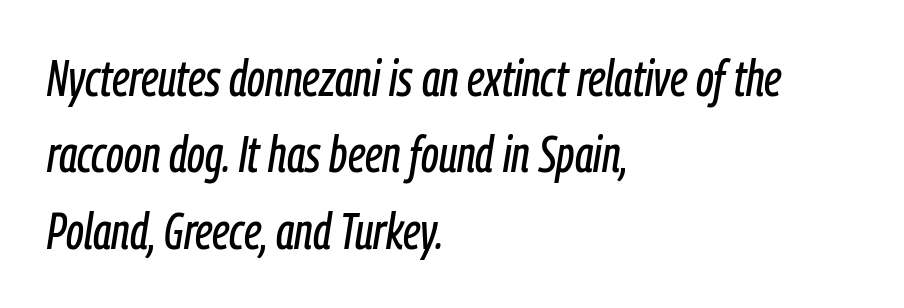
{"italic": "yes", "lean": "right", "slant_degrees": 9, "width": "condensed", "stroke_contrast": "low", "x_height": "medium", "monospaced": "no", "underline": "no", "align": "left", "line_spacing": "normal", "line_spacing_ratio": 1.53, "letter_spacing": "normal", "letter_spacing_em": 0.0, "glyph_px": 50}
